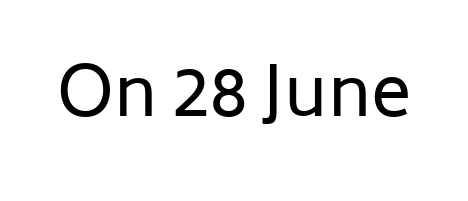
{"serif": "no", "italic": "no", "bold": "no", "weight": "regular", "width": "normal", "stroke_contrast": "low", "x_height": "medium", "monospaced": "no", "underline": "no", "letter_spacing": "normal", "letter_spacing_em": 0.0, "glyph_px": 68}
